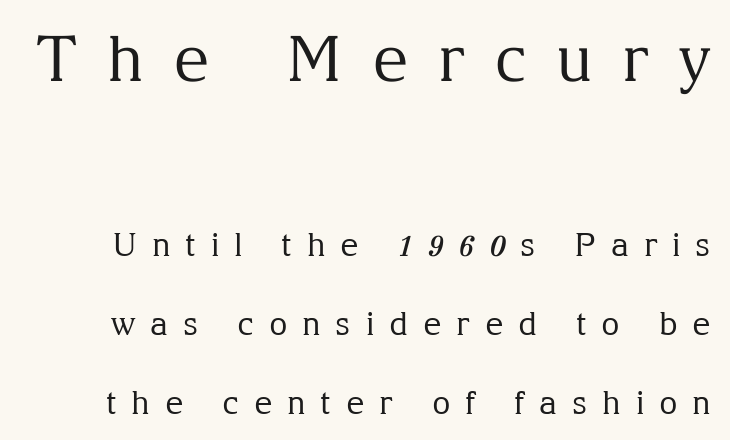
Summary of vertical rhythm: relaxed, with wide interline spacing. What stands out about the letter spacing? Its width — letters are far apart. A clean baseline with only descenders dipping below it. The strokes carry an ordinary text weight at most. These lines are rendered in a variable-pitch font.
